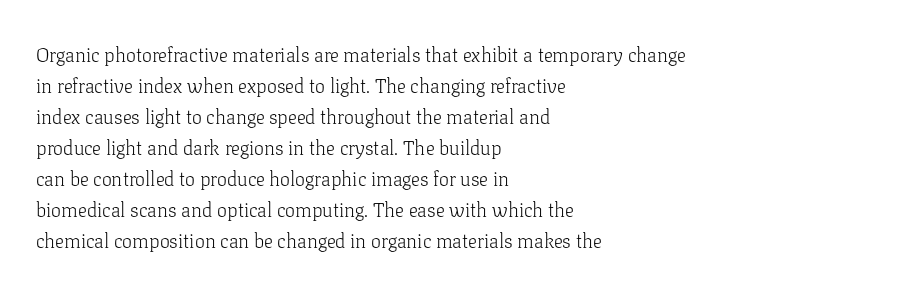
{"italic": "no", "bold": "no", "underline": "no", "align": "left", "line_spacing": "normal", "line_spacing_ratio": 1.55, "letter_spacing": "normal", "letter_spacing_em": 0.0, "glyph_px": 20}
